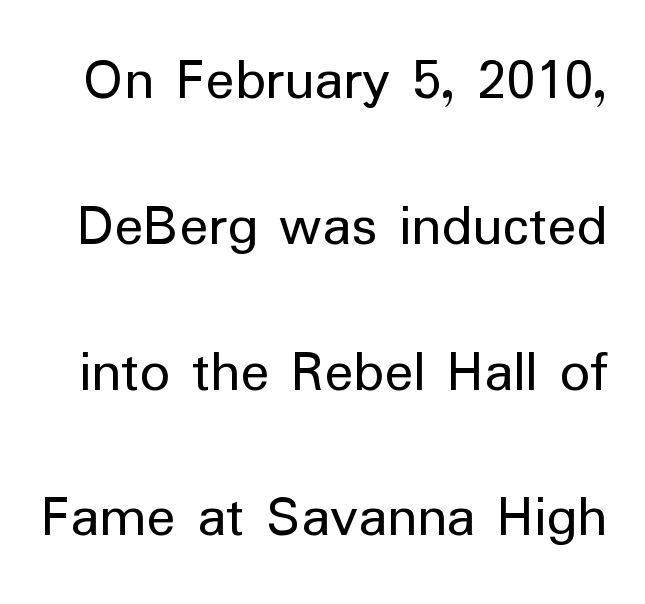
Q: Is the text bold? A: No.
Q: Is the text italic (slanted)? A: No, it is upright.
Q: Is the typeface a serif or a sans-serif typeface? A: Sans-serif.
Q: Is the text underlined? A: No.
Q: Is the spacing between letters normal or unusually wide? A: Normal.
Q: Is the spacing between lines tight, normal or loose? A: Loose.
Q: Width (condensed, normal, or wide)? A: Normal.
Q: Stroke contrast? A: Low.
Q: x-height? A: Medium.
Q: Monospaced? A: No.
